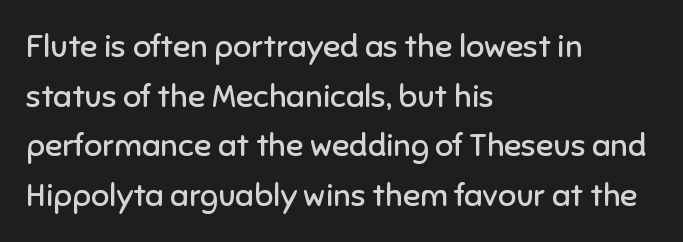
{"serif": "no", "italic": "no", "bold": "no", "weight": "regular", "width": "normal", "stroke_contrast": "low", "x_height": "medium", "monospaced": "no", "underline": "no", "align": "left", "line_spacing": "normal", "line_spacing_ratio": 1.55, "letter_spacing": "normal", "letter_spacing_em": 0.0, "glyph_px": 32}
